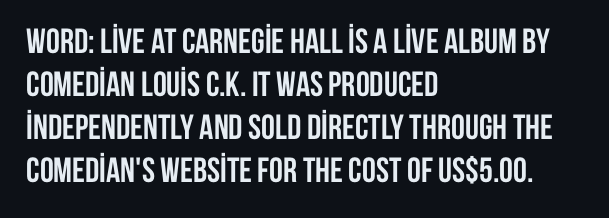
The image shows 35 px semibold, condensed sans-serif type, upright; set left-aligned, line spacing 1.23x, normal letter spacing, not underlined; low stroke contrast and a large x-height.
